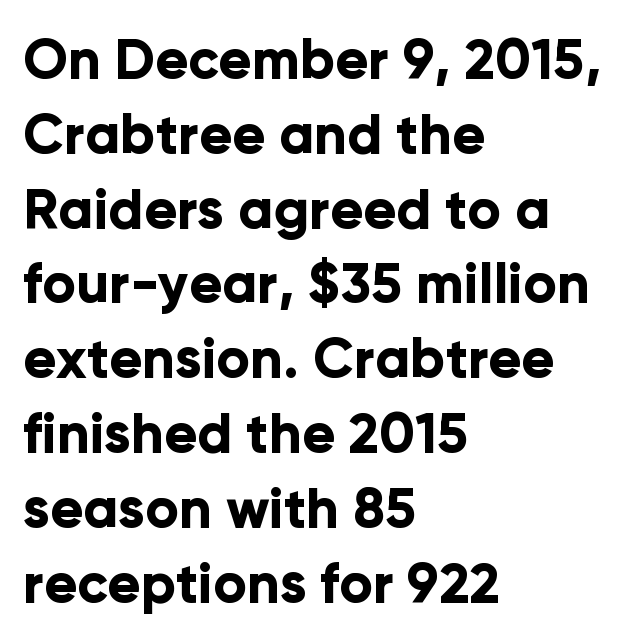
Is this a fixed-width face? No — the glyphs have proportional, varying widths. As a designer I'd log this as weight 700, bold. This is the regular roman posture of the typeface. Whoever set this chose a conventional vertical rhythm.
